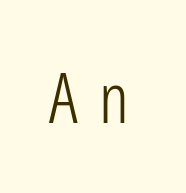
{"serif": "no", "italic": "no", "bold": "no", "weight": "light", "width": "condensed", "stroke_contrast": "low", "x_height": "medium", "monospaced": "no", "underline": "no", "letter_spacing": "wide", "letter_spacing_em": 0.31, "glyph_px": 69}
